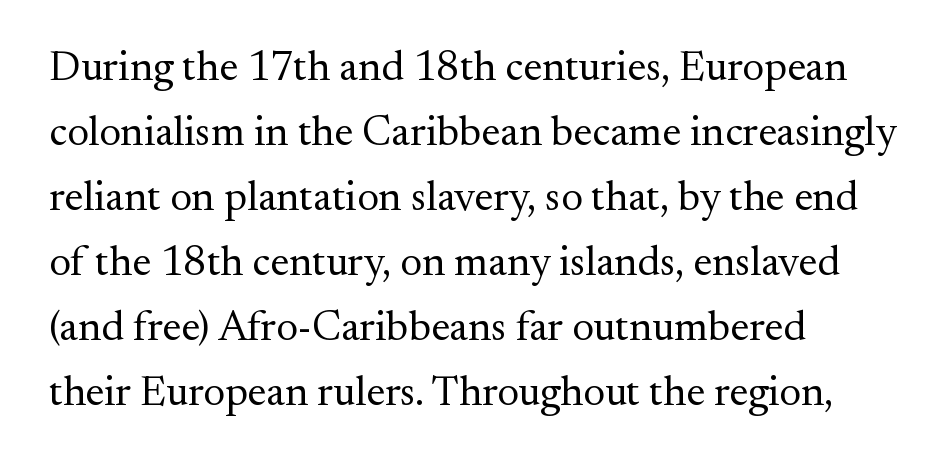
Observe the ordinary spacing: letters are neighbours, not strangers. Upright lettering throughout. Regarding leading, the lines here are spaced in the standard way. The rendering shows small feet on the letterforms — a serif design. Any mark beneath the type? The region is blank.
